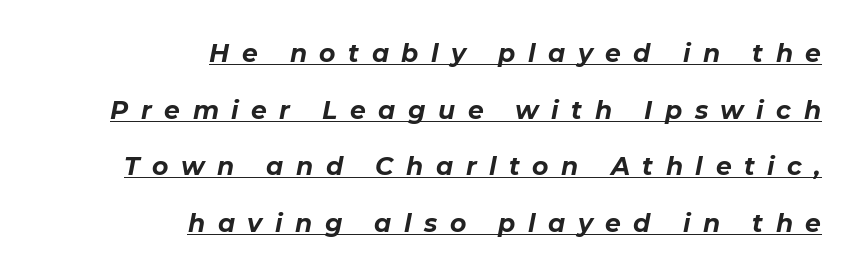
{"italic": "yes", "lean": "right", "slant_degrees": 11, "bold": "yes", "underline": "yes", "align": "right", "line_spacing": "loose", "line_spacing_ratio": 2.27, "letter_spacing": "wide", "letter_spacing_em": 0.5, "glyph_px": 25}
